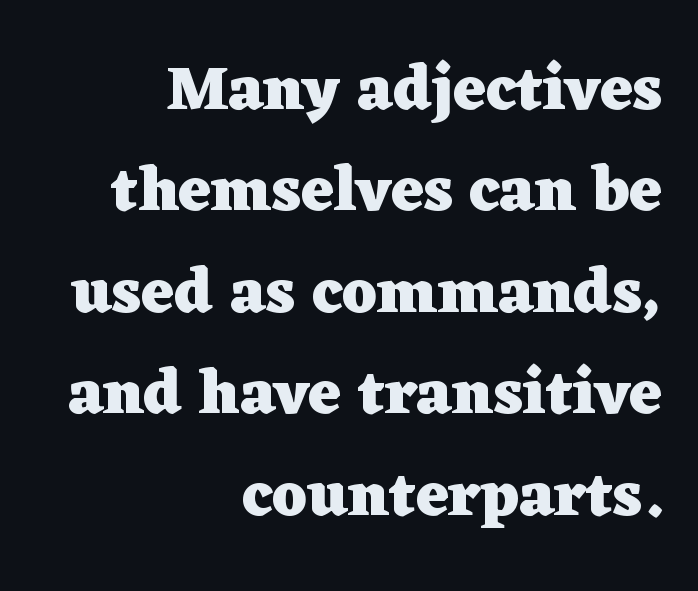
To sum up the face: it has serifs. Italic: no, the glyphs are upright roman. Every row of glyphs terminates at an identical x-position on the right. Successive baselines arrive at the customary interval.
